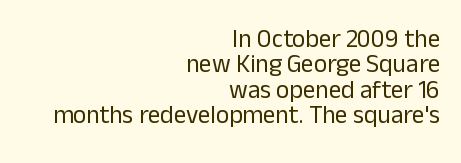
Letters rest on an invisible, unmarked baseline. Is this a heavy cut? Hardly; it is regular or lighter. Quick note: interline space is minimal. You can tell it's not italic because the verticals are truly vertical.
